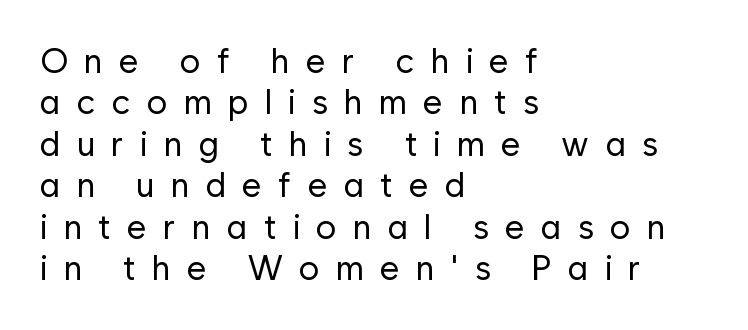
{"serif": "no", "italic": "no", "bold": "no", "weight": "regular", "width": "normal", "stroke_contrast": "low", "x_height": "medium", "monospaced": "no", "underline": "no", "align": "left", "line_spacing_ratio": 1.22, "letter_spacing": "wide", "letter_spacing_em": 0.48, "glyph_px": 34}
